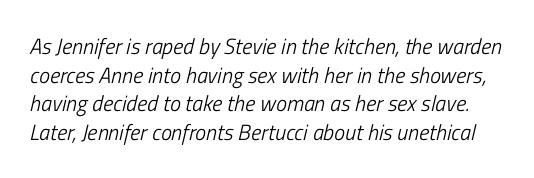
Q: Is the text bold? A: No.
Q: Is the text italic (slanted)? A: Yes, it leans right by about 13 degrees.
Q: Is the text underlined? A: No.
Q: Is the spacing between letters normal or unusually wide? A: Normal.
Q: Is the spacing between lines tight, normal or loose? A: Normal.
